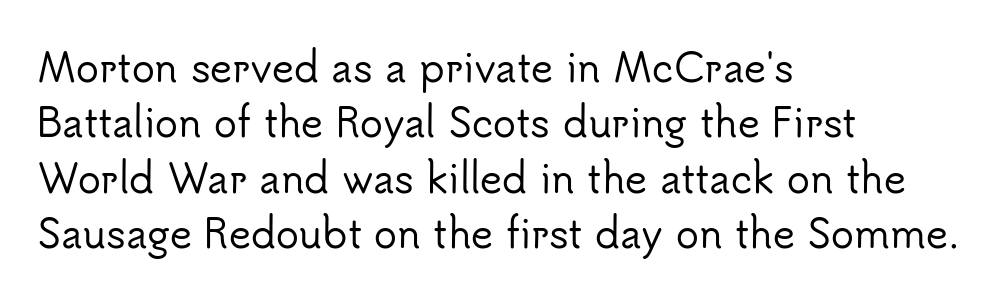
Anything drawn beneath the words? Only blank space. Is this a fixed-width face? No — the glyphs have proportional, varying widths. In terms of leading, this rendering sits right in the middle. Line starts are locked; line ends wander. The face used here is a sans, in the tradition of grotesques and geometrics.
